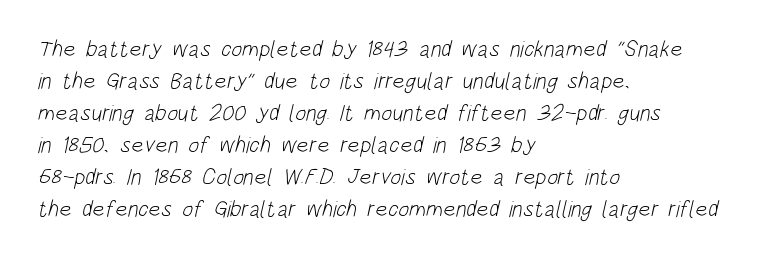
{"bold": "no", "underline": "no", "align": "left", "line_spacing": "normal", "line_spacing_ratio": 1.39, "letter_spacing": "normal", "letter_spacing_em": 0.0, "glyph_px": 23}
